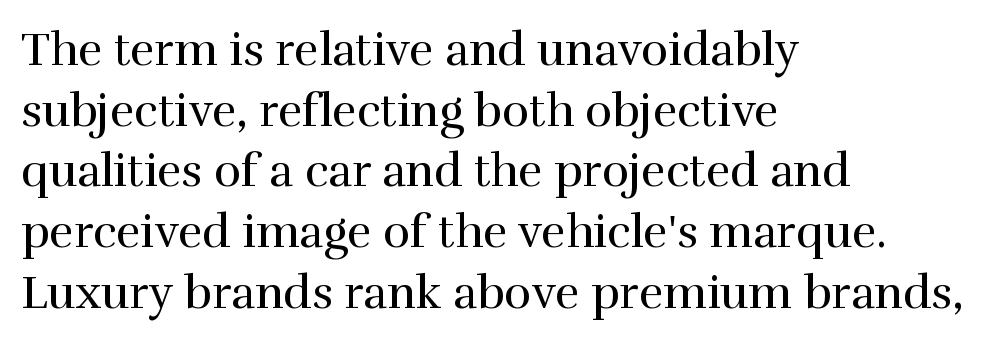
The face used here is seriffed, in the tradition of book romans. Is there any slant? The stems are plumb. Honestly, the letter spacing is just normal — you wouldn't notice it. A normal amount of white space separates one row of letters from the next. A clean baseline with only descenders dipping below it.
